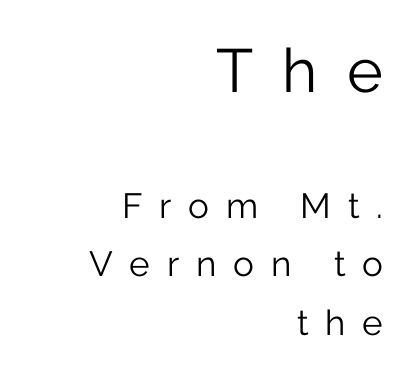
{"serif": "no", "italic": "no", "bold": "no", "weight": "light", "width": "normal", "stroke_contrast": "low", "x_height": "medium", "monospaced": "no", "underline": "no", "align": "right", "line_spacing": "normal", "line_spacing_ratio": 1.67, "letter_spacing": "wide", "letter_spacing_em": 0.48, "larger_block": "first", "size_ratio": 1.74, "glyph_px": 61}
